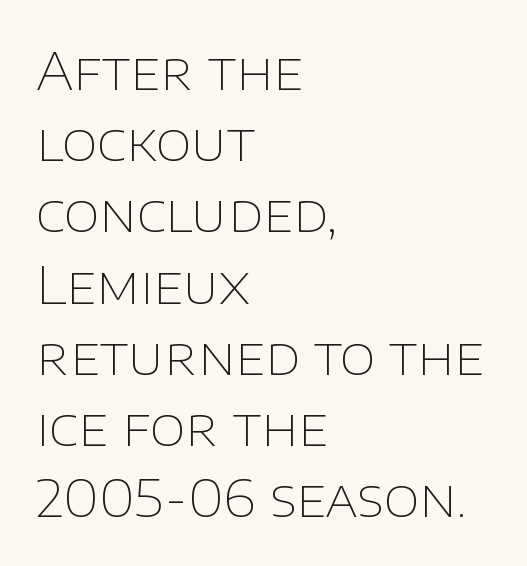
The image shows 52 px thin sans-serif type, upright; set left-aligned, normal line spacing (1.37x), normal letter spacing, not underlined; low stroke contrast and a large x-height.
